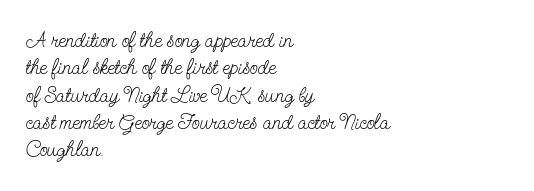
{"bold": "no", "underline": "no", "align": "left", "line_spacing": "normal", "line_spacing_ratio": 1.3, "letter_spacing": "normal", "letter_spacing_em": 0.0, "glyph_px": 21}
